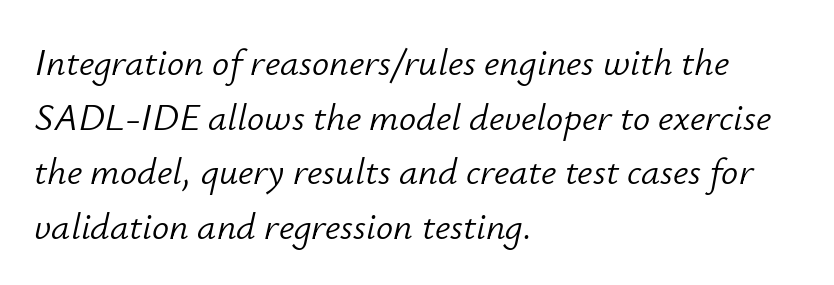
The image shows 38 px light type, italic (leaning right); set left-aligned, normal line spacing (1.44x), normal letter spacing, not underlined; low stroke contrast and a small x-height.
